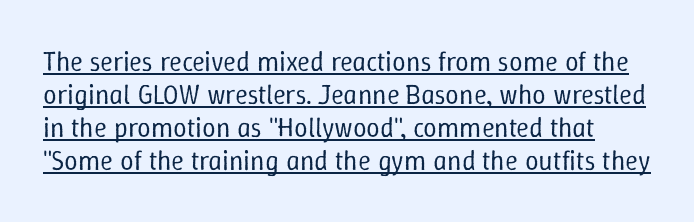
The type sits square on the baseline with zero lean. Weight: regular or lighter. In terms of letterspacing, this is plain default setting. The glyphs are accompanied by a horizontal stroke just below them.
